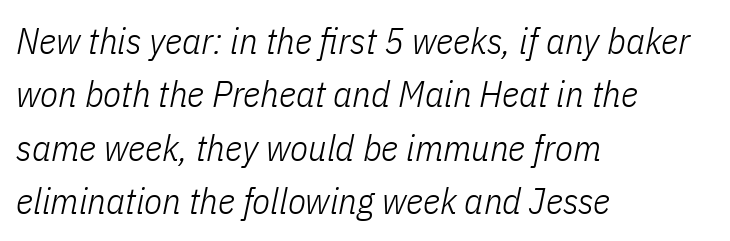
If you drew a ruler down the left edge, every line would touch it. Whoever set this chose a conventional vertical rhythm. The rendering applies a slant to the glyphs. These lines are rendered in a variable-pitch font. Words float on clear page, feet unadorned. Each word holds together tightly as a unit, with standard inter-letter gaps.
